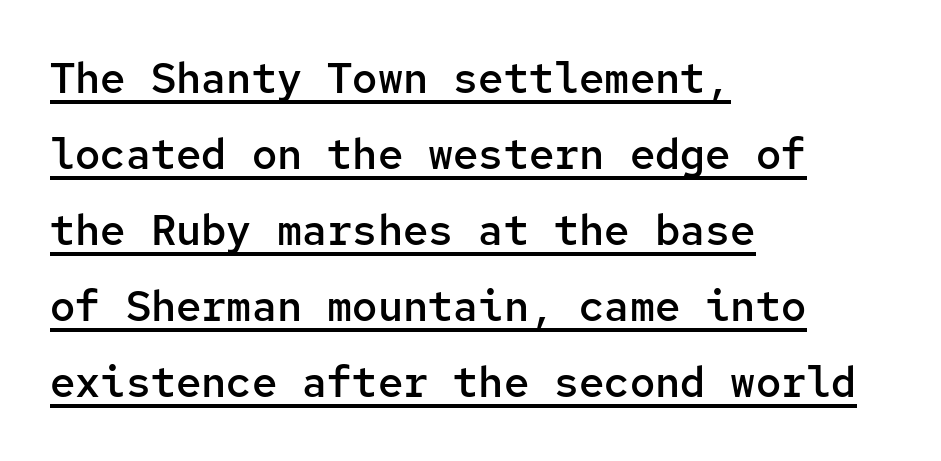
Q: Is the text bold? A: Semi-bold.
Q: Is the text italic (slanted)? A: No, it is upright.
Q: Is the typeface a serif or a sans-serif typeface? A: Sans-serif.
Q: Is the text underlined? A: Yes.
Q: How is the paragraph aligned? A: Left-aligned.
Q: Is the spacing between letters normal or unusually wide? A: Normal.
Q: Width (condensed, normal, or wide)? A: Normal.
Q: Stroke contrast? A: Low.
Q: x-height? A: Medium.
Q: Monospaced? A: Yes.
